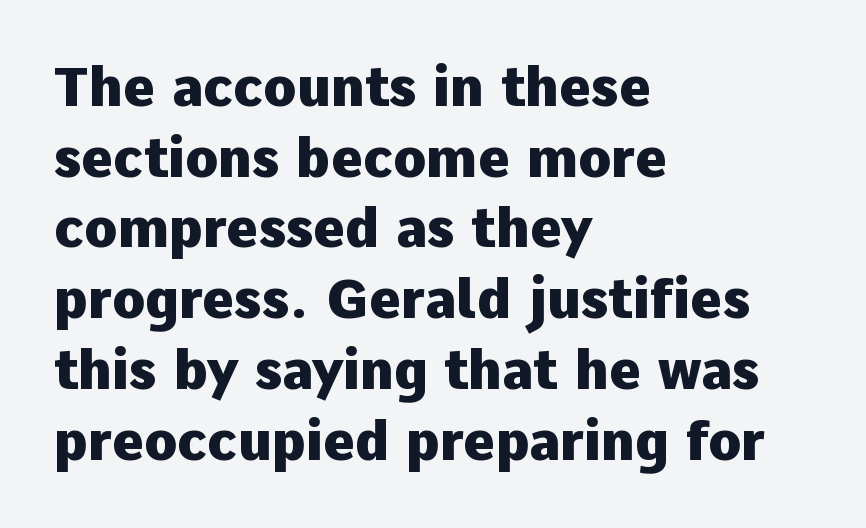
Look at the stroke-to-counter ratio: heavy, a bold. This sample uses a sans-serif face. Posture: straight, roman, zero tilt. Where is the straight margin? On the left. Leading matches the norm, producing a regular column. The foot of each line stays bare and open.
